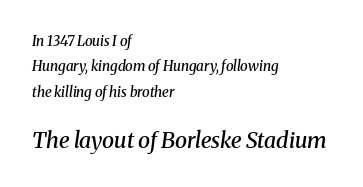
{"italic": "yes", "lean": "right", "slant_degrees": 8, "bold": "semi", "underline": "no", "align": "left", "line_spacing_ratio": 1.82, "letter_spacing": "normal", "letter_spacing_em": 0.0, "larger_block": "second", "size_ratio": 1.57, "glyph_px": 22}
